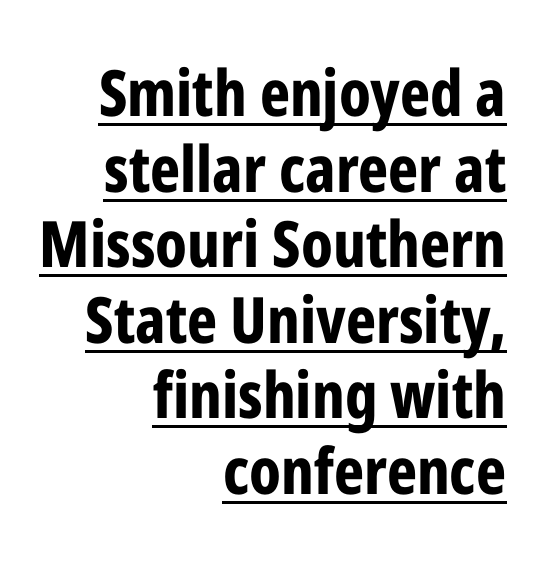
{"serif": "no", "italic": "no", "bold": "yes", "weight": "bold", "width": "condensed", "stroke_contrast": "low", "x_height": "medium", "monospaced": "no", "underline": "yes", "align": "right", "line_spacing_ratio": 1.18, "letter_spacing": "normal", "letter_spacing_em": 0.0, "glyph_px": 64}
